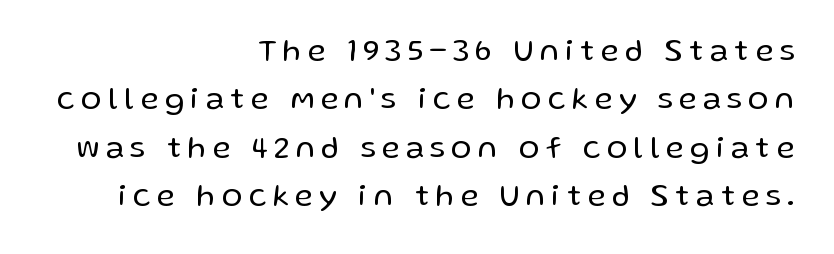
The image shows 31 px regular-weight sans-serif type, upright; set right-aligned, normal line spacing (1.56x), unusually wide letter spacing (+0.21 em), not underlined; low stroke contrast and a medium x-height.
